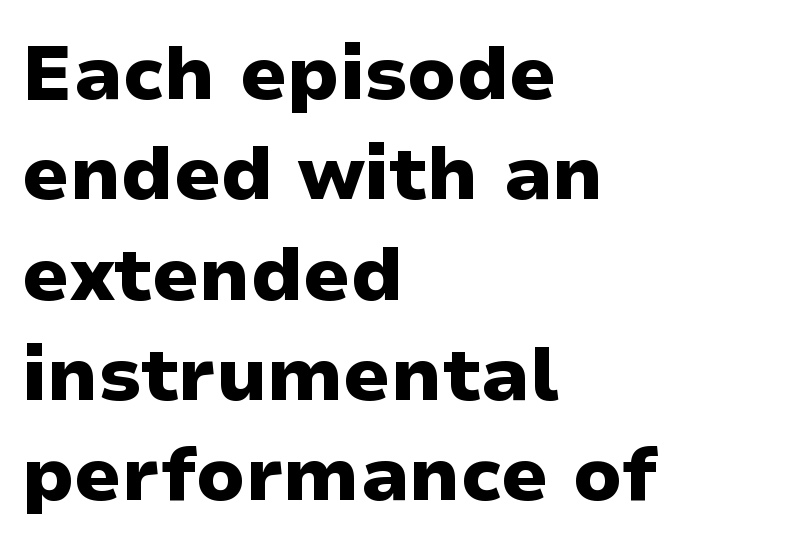
Q: Is the text bold? A: Yes.
Q: Is the text italic (slanted)? A: No, it is upright.
Q: Is the typeface a serif or a sans-serif typeface? A: Sans-serif.
Q: Is the text underlined? A: No.
Q: How is the paragraph aligned? A: Left-aligned.
Q: Is the spacing between letters normal or unusually wide? A: Normal.
Q: Is the spacing between lines tight, normal or loose? A: Normal.
Q: Width (condensed, normal, or wide)? A: Normal.
Q: Stroke contrast? A: Low.
Q: x-height? A: Medium.
Q: Monospaced? A: No.
